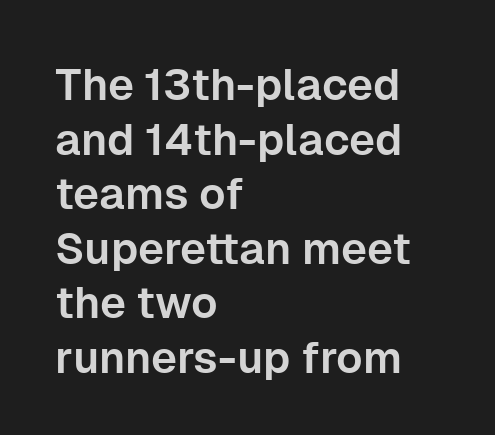
The image shows 44 px sans-serif type, upright; set left-aligned, line spacing 1.24x, normal letter spacing, not underlined; low stroke contrast and a medium x-height.
